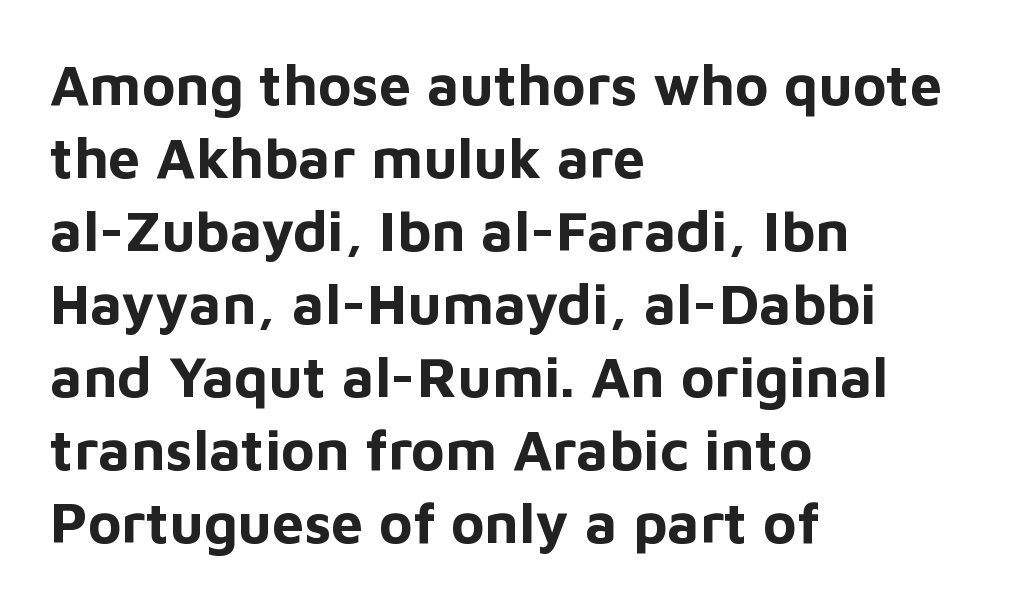
The image shows 57 px bold sans-serif type, upright; set left-aligned, normal line spacing (1.28x), normal letter spacing, not underlined; low stroke contrast and a medium x-height.
